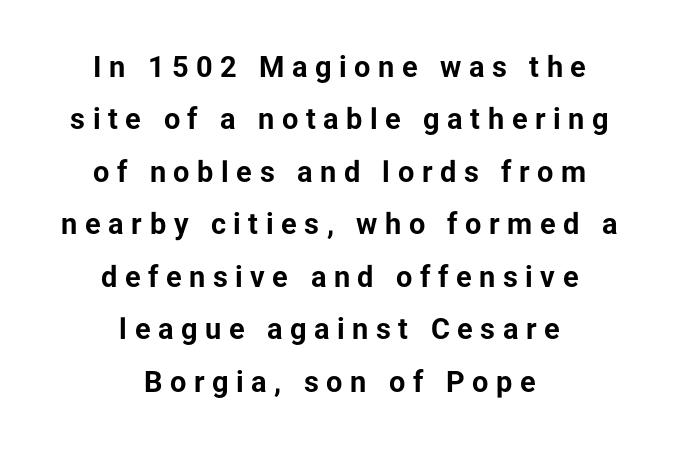
Q: Is the text bold? A: Yes.
Q: Is the text italic (slanted)? A: No, it is upright.
Q: Is the typeface a serif or a sans-serif typeface? A: Sans-serif.
Q: Is the text underlined? A: No.
Q: How is the paragraph aligned? A: Centered.
Q: Is the spacing between letters normal or unusually wide? A: Unusually wide.
Q: Width (condensed, normal, or wide)? A: Normal.
Q: Stroke contrast? A: Low.
Q: x-height? A: Medium.
Q: Monospaced? A: No.
